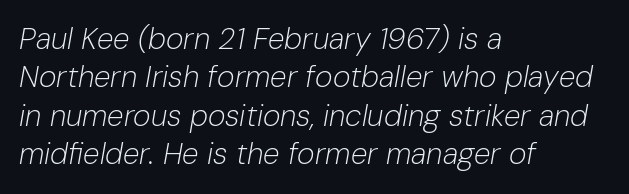
Beneath every word, the page is bare. The space between consecutive lines is moderate. A typesetter would mark this as italic. Note the varied advance widths — an 'i' is clearly narrower than an 'm'. The rendering anchors every line to the left-hand side.
